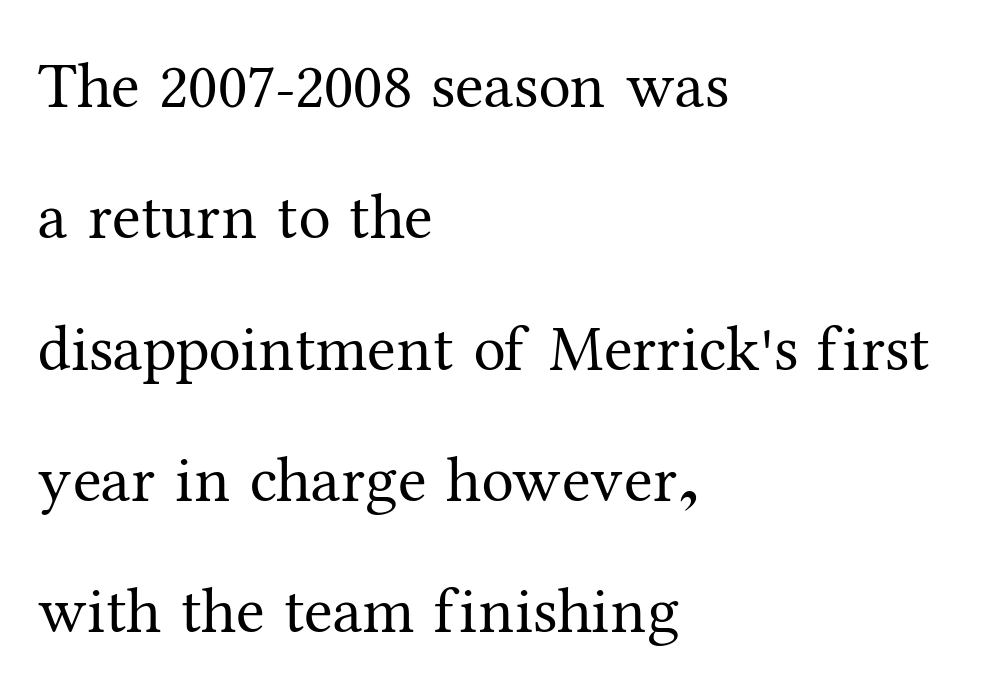
The image shows 65 px regular-weight serif type, upright; set left-aligned, loose line spacing (2.02x), normal letter spacing, not underlined; medium stroke contrast and a medium x-height.
